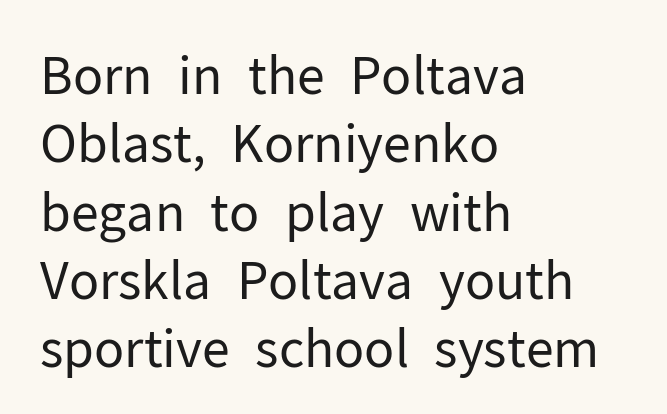
Default kerning and tracking; the words read as compact shapes. This block has exactly the height ordinary leading produces. The letters stand straight up with perfectly vertical stems. Does the copy run flush right? No — it runs flush left. The rendering uses natural spacing where letterforms have individual widths.
